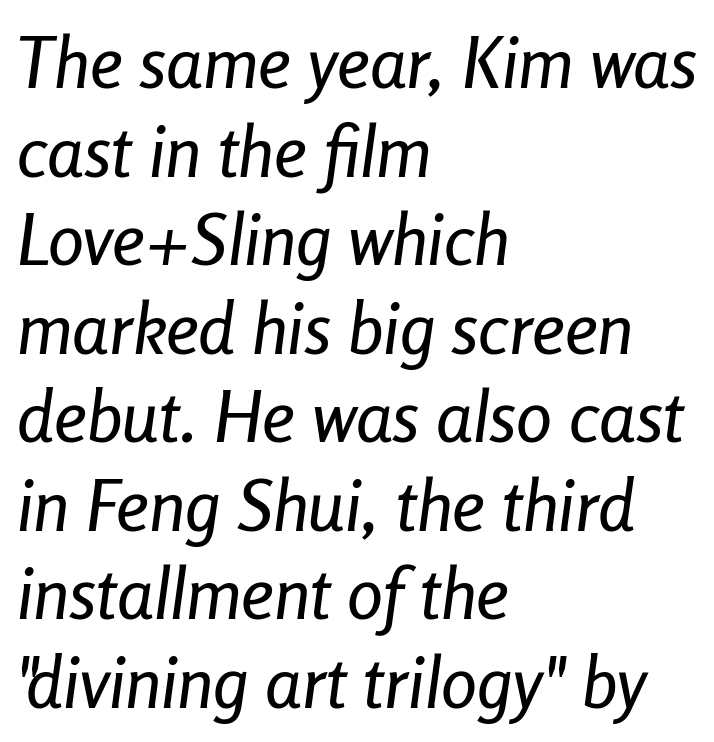
{"italic": "yes", "lean": "right", "slant_degrees": 8, "width": "condensed", "stroke_contrast": "low", "x_height": "medium", "monospaced": "no", "underline": "no", "align": "left", "line_spacing_ratio": 1.23, "letter_spacing": "normal", "letter_spacing_em": 0.0, "glyph_px": 72}
